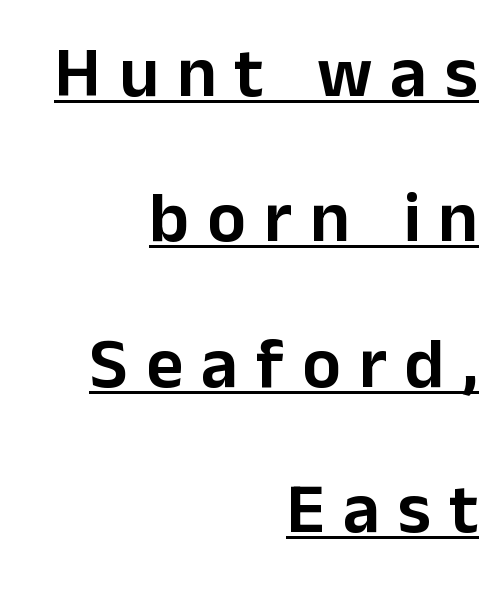
Q: Is the text italic (slanted)? A: No, it is upright.
Q: Is the typeface a serif or a sans-serif typeface? A: Sans-serif.
Q: Is the text underlined? A: Yes.
Q: How is the paragraph aligned? A: Right-aligned.
Q: Is the spacing between letters normal or unusually wide? A: Unusually wide.
Q: Is the spacing between lines tight, normal or loose? A: Loose.
Q: Width (condensed, normal, or wide)? A: Normal.
Q: Stroke contrast? A: Low.
Q: x-height? A: Medium.
Q: Monospaced? A: No.
